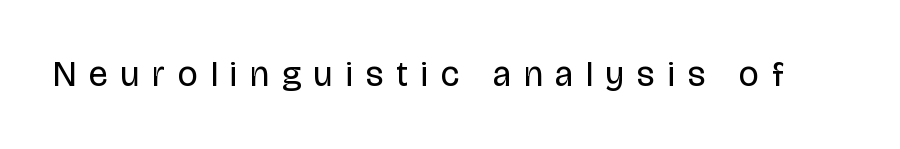
{"serif": "no", "italic": "no", "bold": "no", "weight": "regular", "width": "condensed", "stroke_contrast": "low", "x_height": "large", "monospaced": "no", "underline": "no", "letter_spacing": "wide", "letter_spacing_em": 0.38, "glyph_px": 35}
